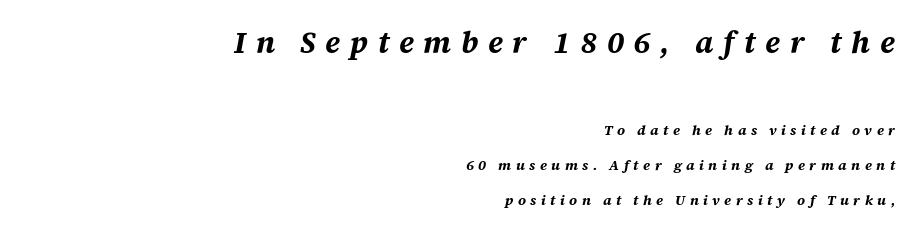
Q: Is the text bold? A: Yes.
Q: Is the text italic (slanted)? A: Yes, it leans right by about 12 degrees.
Q: Is the text underlined? A: No.
Q: How is the paragraph aligned? A: Right-aligned.
Q: Is the spacing between letters normal or unusually wide? A: Unusually wide.
Q: Is the spacing between lines tight, normal or loose? A: Loose.
Q: Which block of text is set in a larger size, the first (top) or the second (bottom)? A: The first (top) one.
Q: Width (condensed, normal, or wide)? A: Normal.
Q: Stroke contrast? A: Medium.
Q: x-height? A: Large.
Q: Monospaced? A: No.
